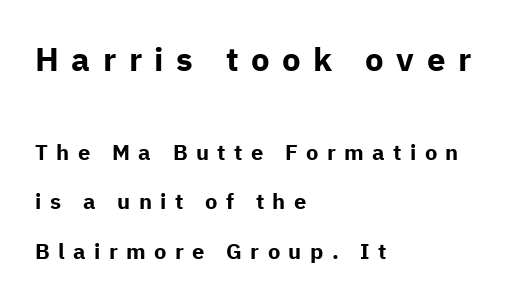
{"serif": "no", "italic": "no", "bold": "yes", "weight": "bold", "width": "normal", "stroke_contrast": "low", "x_height": "medium", "monospaced": "no", "underline": "no", "align": "left", "line_spacing": "loose", "line_spacing_ratio": 2.25, "letter_spacing": "wide", "letter_spacing_em": 0.38, "larger_block": "first", "size_ratio": 1.5, "glyph_px": 33}
